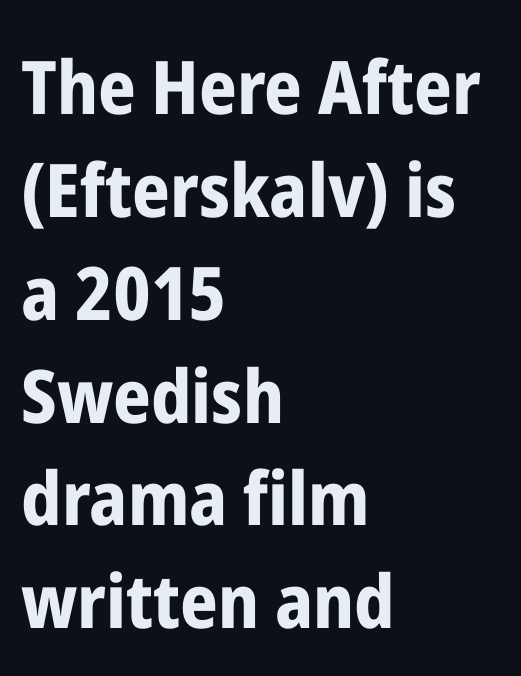
The image shows 74 px bold, condensed sans-serif type, upright; set left-aligned, normal line spacing (1.39x), normal letter spacing, not underlined; low stroke contrast and a medium x-height.
